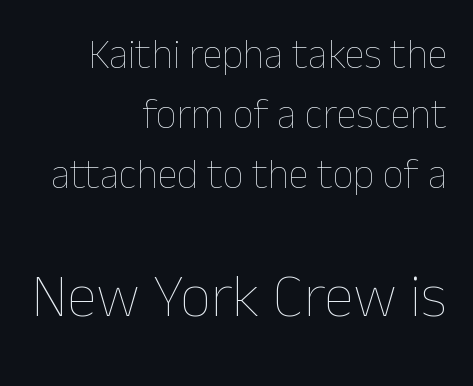
{"italic": "no", "bold": "no", "weight": "thin", "width": "normal", "stroke_contrast": "low", "x_height": "medium", "monospaced": "no", "underline": "no", "align": "right", "line_spacing": "normal", "line_spacing_ratio": 1.46, "letter_spacing": "normal", "letter_spacing_em": 0.0, "larger_block": "second", "size_ratio": 1.49, "glyph_px": 61}
